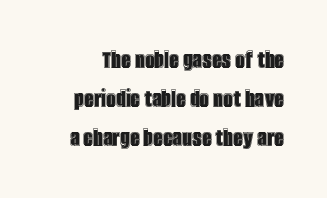
{"italic": "no", "underline": "no", "line_spacing": "normal", "line_spacing_ratio": 1.44, "letter_spacing": "normal", "letter_spacing_em": 0.0, "glyph_px": 27}
